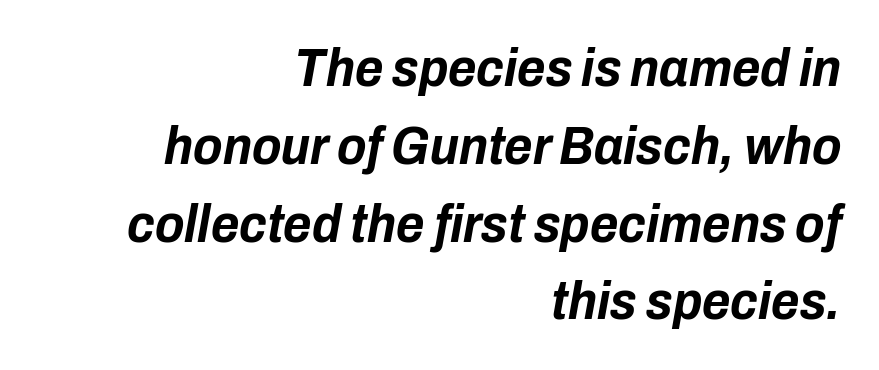
The setting favours the right margin, as signatures and pull-quotes sometimes do. These lines keep a tight, regular rhythm from letter to letter. Is this a fixed-width face? No — the glyphs have proportional, varying widths. Is there much room between lines? A standard amount, neither cramped nor airy. Beneath every word, the page is bare. These words are printed bold, with thick strokes throughout.
